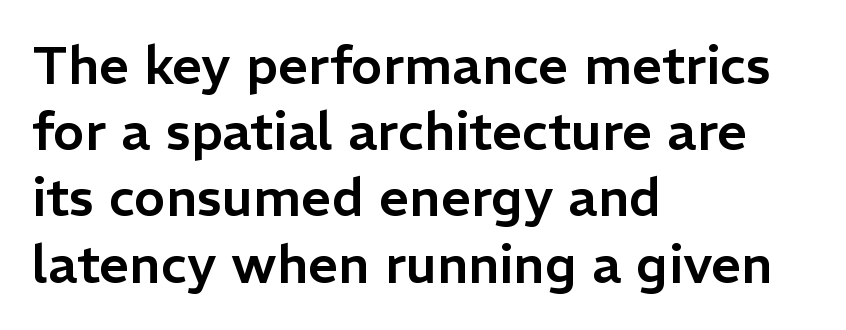
The image shows 53 px sans-serif type, upright; set left-aligned, normal line spacing (1.25x), normal letter spacing, not underlined; low stroke contrast and a medium x-height.
